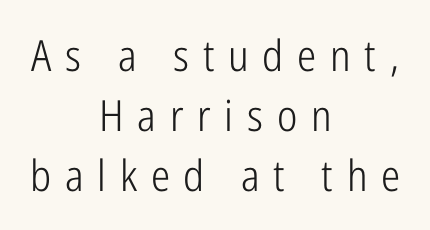
Q: Is the text bold? A: No.
Q: Is the text italic (slanted)? A: No, it is upright.
Q: Is the typeface a serif or a sans-serif typeface? A: Sans-serif.
Q: Is the text underlined? A: No.
Q: How is the paragraph aligned? A: Centered.
Q: Is the spacing between letters normal or unusually wide? A: Unusually wide.
Q: Is the spacing between lines tight, normal or loose? A: Normal.
Q: Width (condensed, normal, or wide)? A: Condensed.
Q: Stroke contrast? A: Low.
Q: x-height? A: Medium.
Q: Monospaced? A: No.
